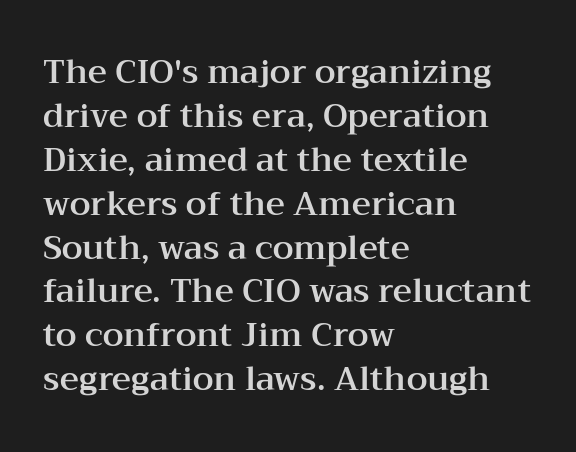
The image shows 33 px wide serif type, upright; set left-aligned, normal line spacing (1.33x), normal letter spacing, not underlined; medium stroke contrast and a medium x-height.
